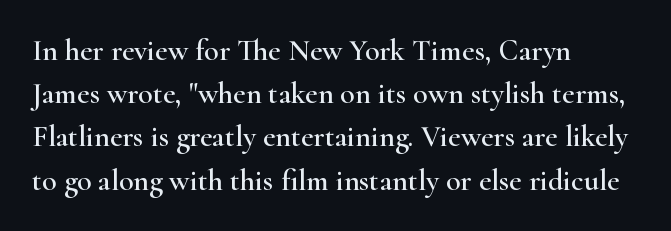
Unmarked baselines from the first word to the last. Horizontally, the lines are justified to the leading edge only. Ascenders rise straight up at ninety degrees. The font family rendered here belongs to the serif group. There is no visible air inserted between adjacent glyphs.
